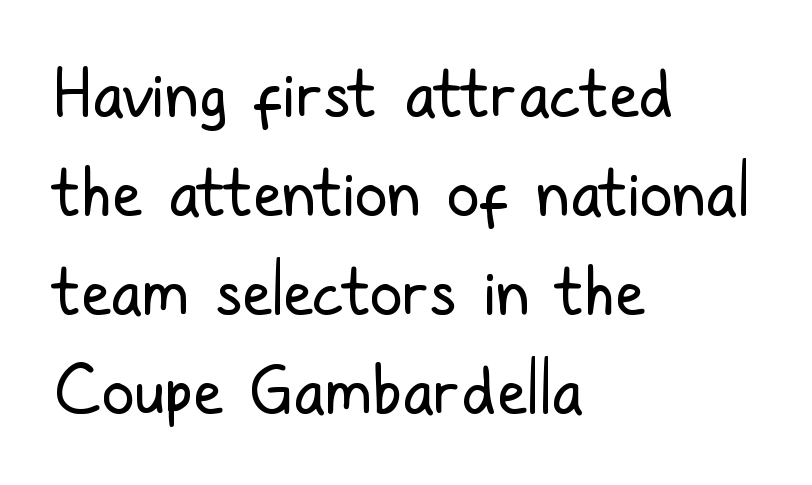
The image shows 66 px regular-weight, condensed sans-serif type, upright; set left-aligned, normal line spacing (1.5x), normal letter spacing, not underlined; low stroke contrast and a medium x-height.
